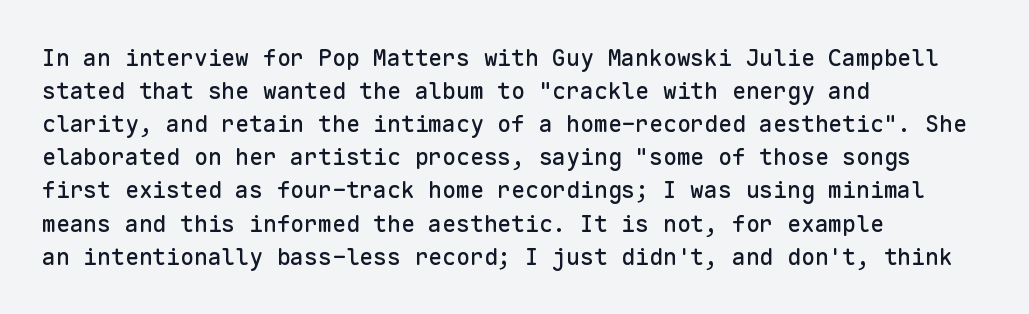
The block of text has a typical density, with ordinary space between rows. Tracking here is standard; glyphs follow each other at the usual distance. The strip under each line holds only bare page. The lettering holds an erect, upright posture throughout. Teacher's note: observe the even left margin — that is flush-left alignment.
